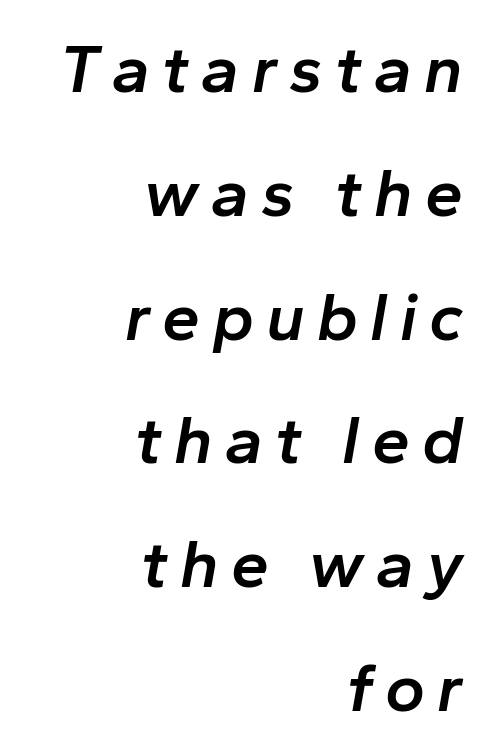
The image shows 68 px semibold type, italic (leaning right); set right-aligned, line spacing 1.82x, not underlined; low stroke contrast and a medium x-height.
